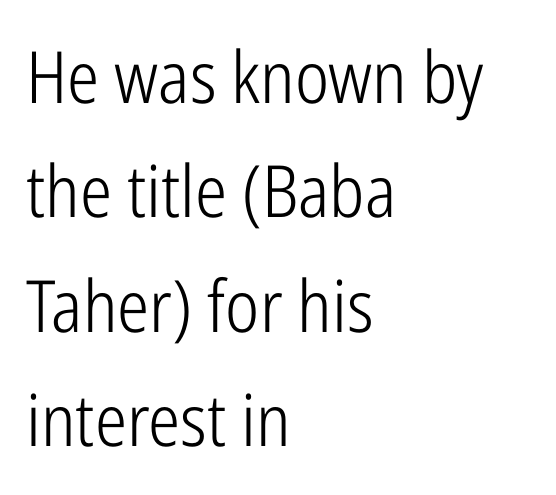
Default kerning and tracking; the words read as compact shapes. In terms of posture, this sample is upright. Compared with a typical body face, this is equally light or lighter still. Each line starts at the same left margin while the right side varies. Proportional: the letters do not fall into vertical columns.
